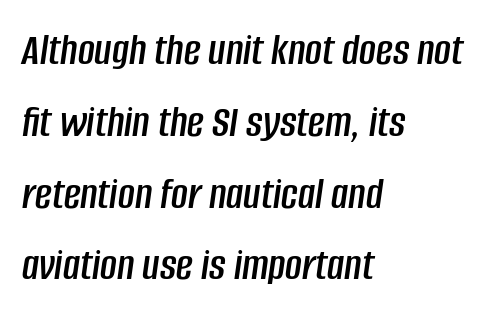
Q: Is the text italic (slanted)? A: Yes, it leans right by about 8 degrees.
Q: Is the text underlined? A: No.
Q: How is the paragraph aligned? A: Left-aligned.
Q: Is the spacing between letters normal or unusually wide? A: Normal.
Q: Is the spacing between lines tight, normal or loose? A: Normal.
Q: Width (condensed, normal, or wide)? A: Condensed.
Q: Stroke contrast? A: Low.
Q: x-height? A: Large.
Q: Monospaced? A: No.
